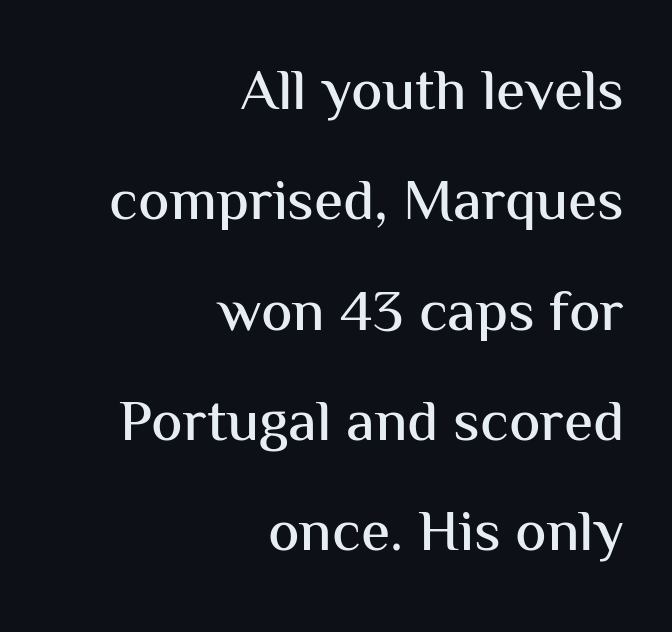
{"serif": "no", "italic": "no", "width": "normal", "stroke_contrast": "medium", "x_height": "medium", "monospaced": "no", "underline": "no", "align": "right", "line_spacing_ratio": 1.87, "letter_spacing": "normal", "letter_spacing_em": 0.0, "glyph_px": 59}
